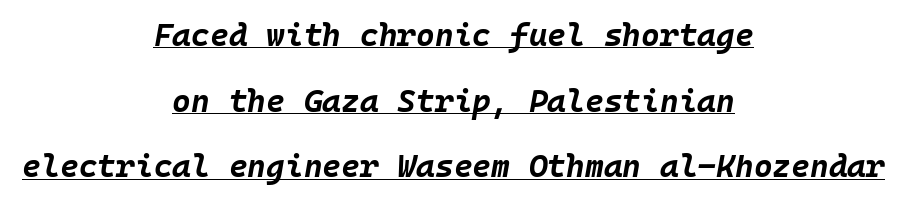
The image shows 32 px bold type, italic (leaning right), monospaced; set centered, loose line spacing (2.05x), normal letter spacing, underlined; low stroke contrast and a large x-height.
